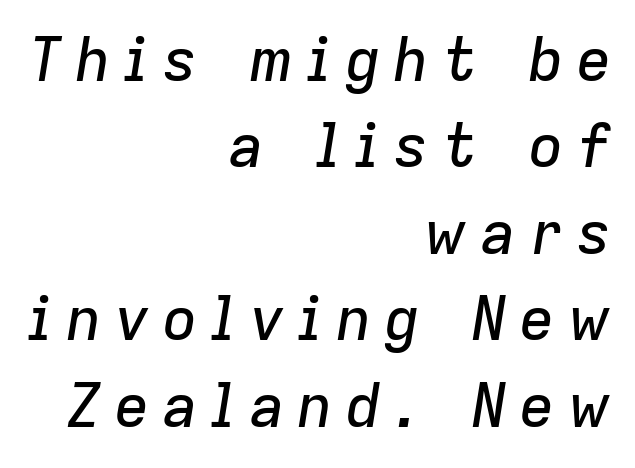
{"italic": "yes", "lean": "right", "slant_degrees": 9, "width": "normal", "stroke_contrast": "low", "x_height": "medium", "monospaced": "no", "underline": "no", "align": "right", "line_spacing": "normal", "line_spacing_ratio": 1.44, "letter_spacing": "wide", "letter_spacing_em": 0.2, "glyph_px": 60}
